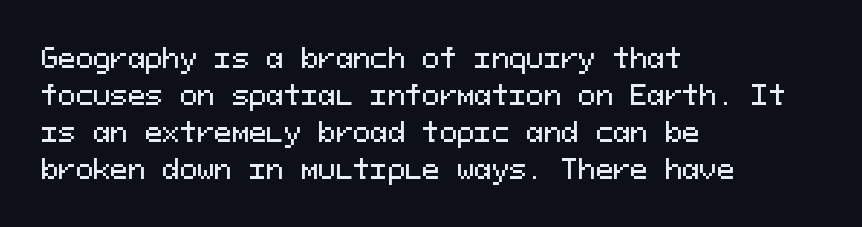
{"italic": "no", "underline": "no", "align": "left", "line_spacing": "normal", "line_spacing_ratio": 1.42, "letter_spacing": "normal", "letter_spacing_em": 0.0, "glyph_px": 26}
